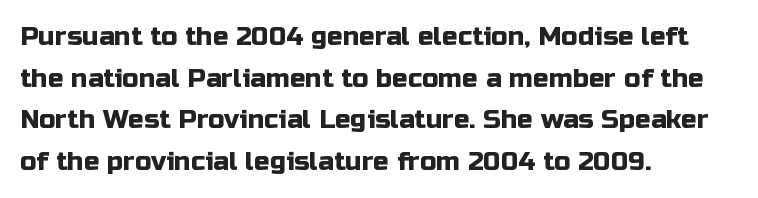
The image shows 26 px text type, upright; set left-aligned, normal line spacing (1.6x), normal letter spacing, not underlined.
